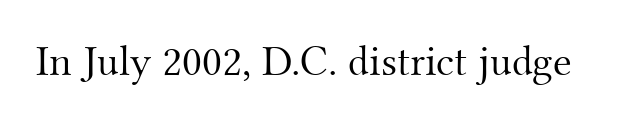
The image shows 43 px light serif type, upright; set normal letter spacing, not underlined; medium stroke contrast and a small x-height.
